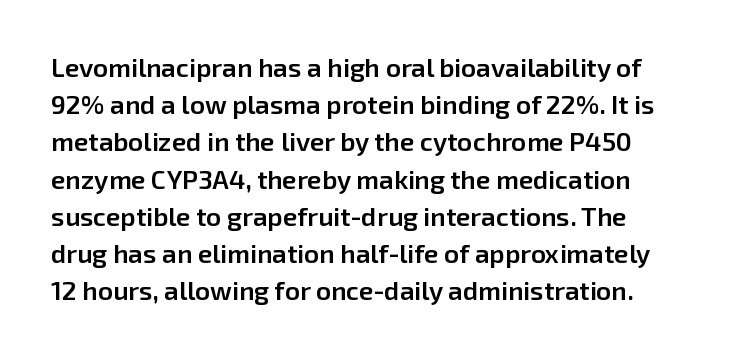
Evenly set lines give the paragraph a standard silhouette. Honestly, the letter spacing is just normal — you wouldn't notice it. A bit beefed up — I'd call it semibold rather than bold. You can tell it's not italic because the verticals are truly vertical. The specimen omits any rule beneath the text block's lines.
